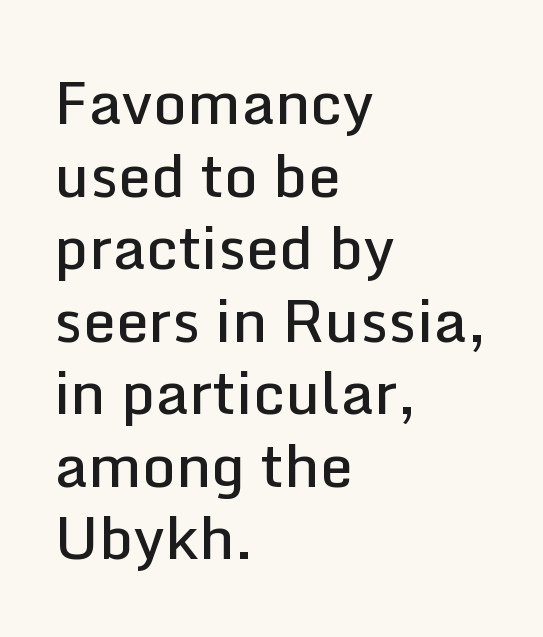
The zone under the glyphs is completely vacant. Do the letters lean? They stand straight. Think of a printed novel: that variable character pitch is what you see here. The rendering keeps characters at their native spacing. Left-aligned paragraph, ragged on the right. Each glyph is drawn with semibold strokes, heavier than normal yet not fully bold.
